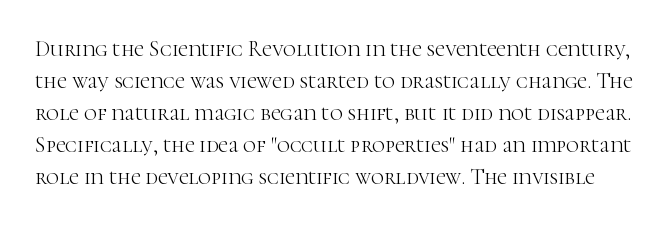
{"italic": "no", "bold": "no", "underline": "no", "line_spacing": "normal", "line_spacing_ratio": 1.46, "letter_spacing": "normal", "letter_spacing_em": 0.0, "glyph_px": 22}
